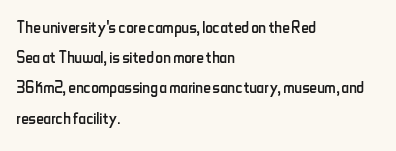
Regarding leading, the lines here are spaced in the standard way. Underline: absent. A classic flush-left, rag-right setting is used for this passage. Every character sits straight up, as roman type does.
